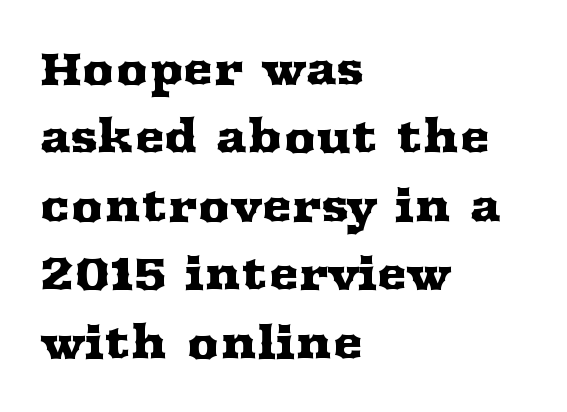
Q: Is the text italic (slanted)? A: No, it is upright.
Q: Is the typeface a serif or a sans-serif typeface? A: Serif.
Q: Is the text underlined? A: No.
Q: How is the paragraph aligned? A: Left-aligned.
Q: Is the spacing between letters normal or unusually wide? A: Normal.
Q: Is the spacing between lines tight, normal or loose? A: Normal.
Q: Width (condensed, normal, or wide)? A: Wide.
Q: Stroke contrast? A: Medium.
Q: x-height? A: Medium.
Q: Monospaced? A: No.
